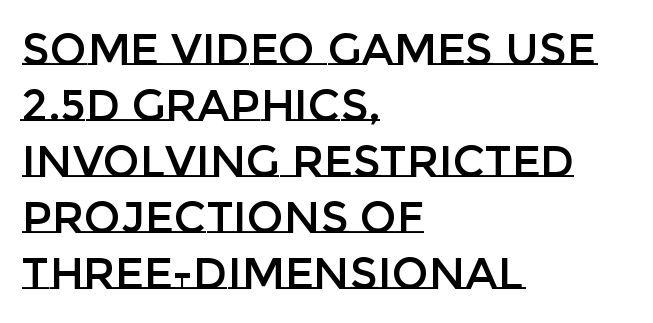
{"italic": "no", "width": "normal", "stroke_contrast": "low", "x_height": "large", "monospaced": "no", "underline": "no", "align": "left", "line_spacing": "normal", "line_spacing_ratio": 1.27, "letter_spacing": "normal", "letter_spacing_em": 0.0, "glyph_px": 44}
